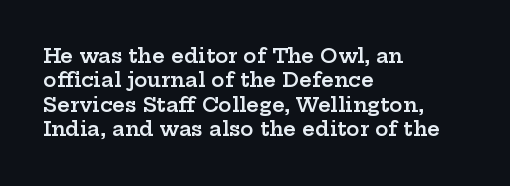
A typesetter would mark this as roman, not italic. Standard letterfit; no display-style spreading of the glyphs. This is the in-between weight designers call semibold or demi. The rendering anchors every line to the left-hand side. The area under the type is left untouched.
